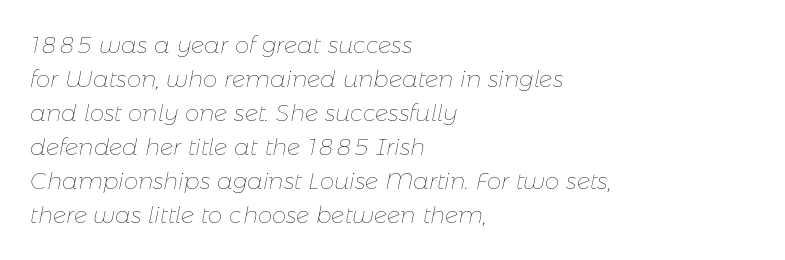
The image shows 23 px text type, italic (leaning right); set left-aligned, normal line spacing (1.48x), normal letter spacing, not underlined.
